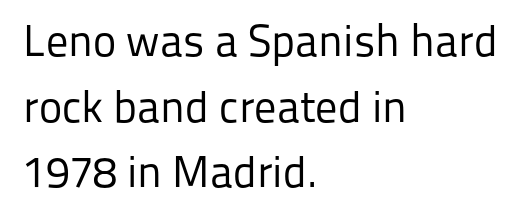
Bare-footed words on every line. The specimen reads as upright at a glance. The typesetter chose a ragged-right arrangement here. The type is set solid horizontally, with unmodified tracking.
